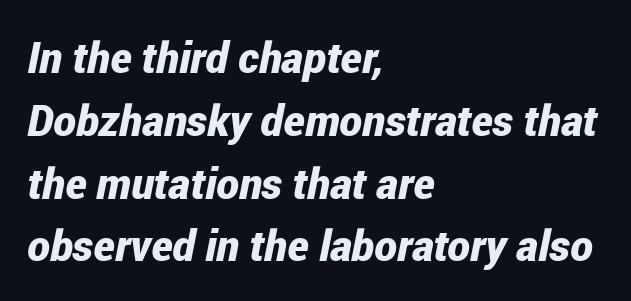
Q: Is the text bold? A: Yes.
Q: Is the text italic (slanted)? A: Yes, it leans right by about 12 degrees.
Q: Is the text underlined? A: No.
Q: How is the paragraph aligned? A: Left-aligned.
Q: Is the spacing between letters normal or unusually wide? A: Normal.
Q: Is the spacing between lines tight, normal or loose? A: Normal.
Q: Width (condensed, normal, or wide)? A: Condensed.
Q: Stroke contrast? A: Low.
Q: x-height? A: Medium.
Q: Monospaced? A: No.
